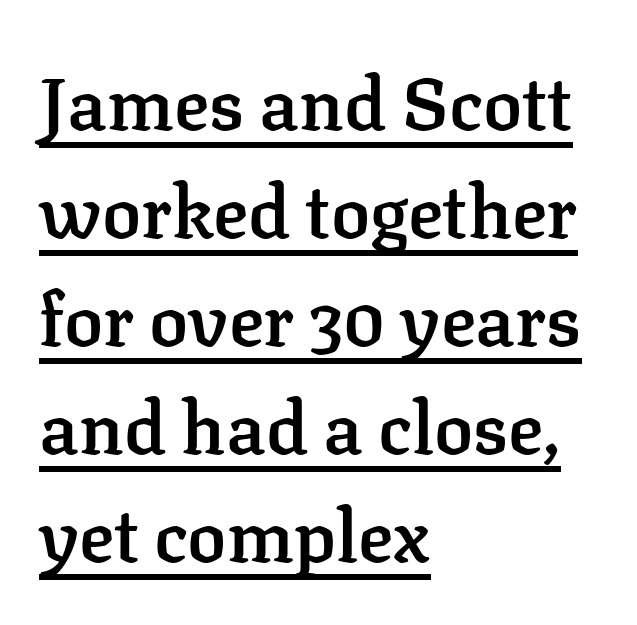
{"serif": "yes", "italic": "no", "bold": "semi", "weight": "semibold", "width": "normal", "stroke_contrast": "low", "x_height": "medium", "monospaced": "no", "underline": "yes", "align": "left", "line_spacing": "normal", "line_spacing_ratio": 1.48, "letter_spacing": "normal", "letter_spacing_em": 0.0, "glyph_px": 73}
